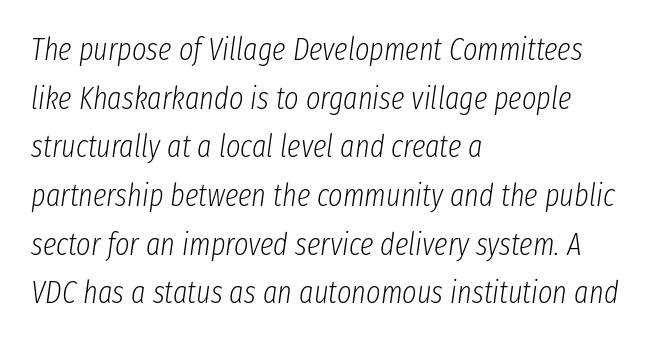
Q: Is the text bold? A: No.
Q: Is the text italic (slanted)? A: Yes, it leans right by about 8 degrees.
Q: Is the text underlined? A: No.
Q: How is the paragraph aligned? A: Left-aligned.
Q: Is the spacing between letters normal or unusually wide? A: Normal.
Q: Is the spacing between lines tight, normal or loose? A: Normal.
Q: Width (condensed, normal, or wide)? A: Condensed.
Q: Stroke contrast? A: Low.
Q: x-height? A: Medium.
Q: Monospaced? A: No.
